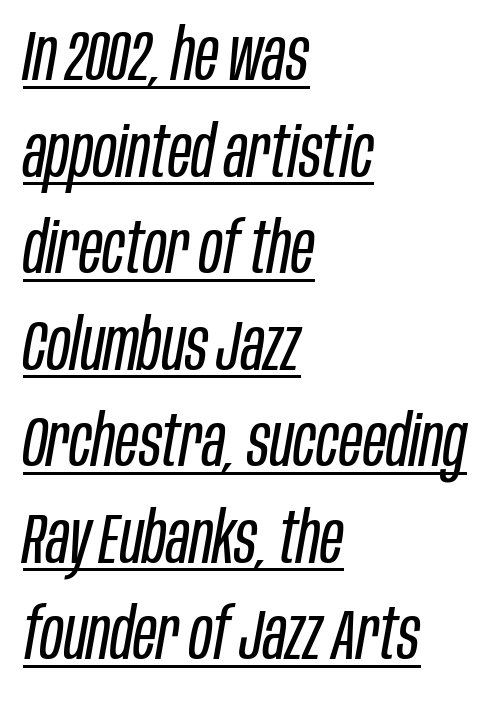
The image shows 71 px regular-weight, condensed type, italic (leaning right); set left-aligned, normal line spacing (1.36x), normal letter spacing, underlined; low stroke contrast and a large x-height.
